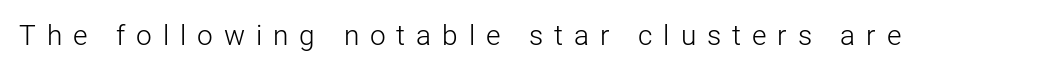
Q: Is the text bold? A: No.
Q: Is the text italic (slanted)? A: No, it is upright.
Q: Is the typeface a serif or a sans-serif typeface? A: Sans-serif.
Q: Is the text underlined? A: No.
Q: Is the spacing between letters normal or unusually wide? A: Unusually wide.
Q: Width (condensed, normal, or wide)? A: Normal.
Q: Stroke contrast? A: Low.
Q: x-height? A: Medium.
Q: Monospaced? A: No.
